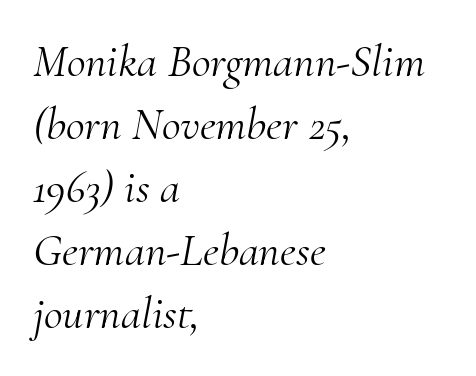
The image shows 46 px light serif type, italic (leaning right); set left-aligned, normal line spacing (1.37x), normal letter spacing, not underlined; medium stroke contrast and a small x-height.
